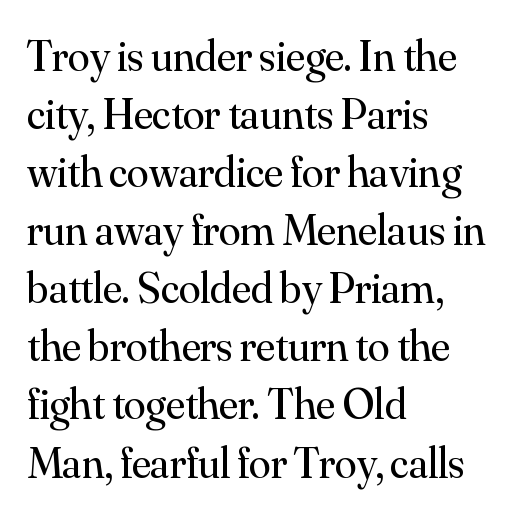
The image shows 44 px regular-weight serif type, upright; set left-aligned, normal line spacing (1.32x), normal letter spacing, not underlined; medium stroke contrast and a small x-height.
